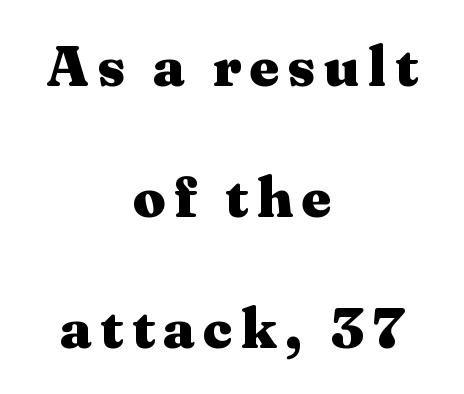
The image shows 57 px heavy, wide serif type, upright; set centered, loose line spacing (2.3x), not underlined; medium stroke contrast and a medium x-height.
